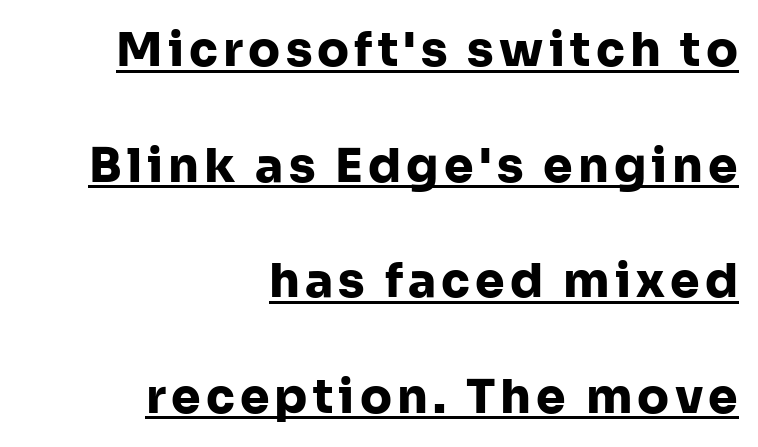
Notice how thick the strokes are: this is what a full bold looks like. A roman cut, with each character standing at attention. The rendering uses the underline text-decoration. The block of text is sparse from top to bottom, with ample space between rows. Type style note: lacks serifs. The letters advance in unequal steps, a hallmark of proportional type.
